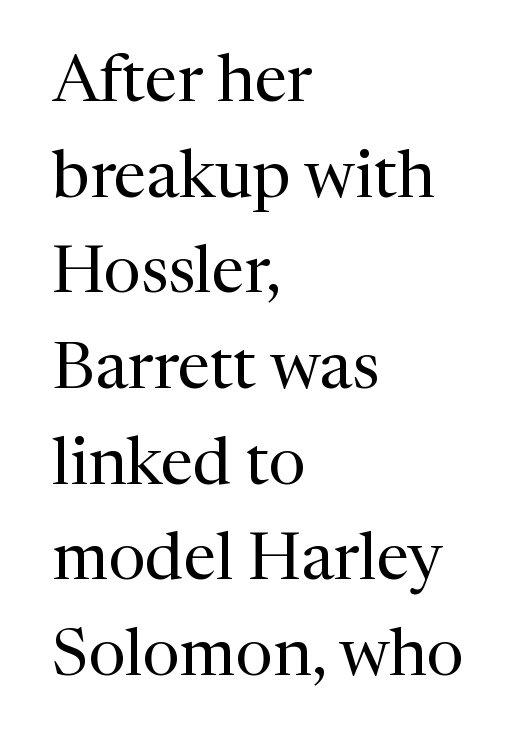
Is the block centered? No — it sits flush against the left margin. The cut favours lightness, reaching ordinary text weight at its darkest. The letters advance in unequal steps, a hallmark of proportional type. This block has exactly the height ordinary leading produces. A typesetter would label this face a serif.
